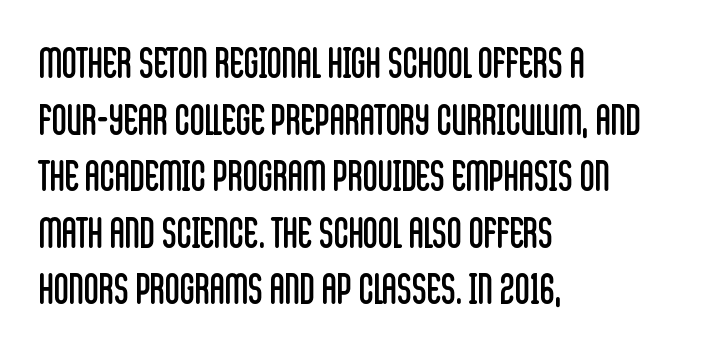
The image shows 41 px regular-weight, condensed sans-serif type, upright; set left-aligned, normal line spacing (1.38x), normal letter spacing, not underlined; low stroke contrast and a large x-height.
